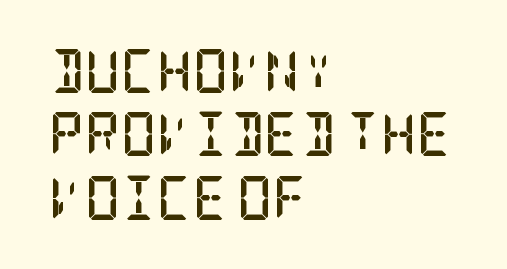
The font's upright variant was chosen for this text. The specimen omits any rule beneath the text block's lines. Every letter is thick-stroked: bold, no question. Horizontal alignment here is leftward, the default for most running prose. How would I describe the line gaps? Plain and ordinary. This is serif lettering, the kind often seen in printed books.
